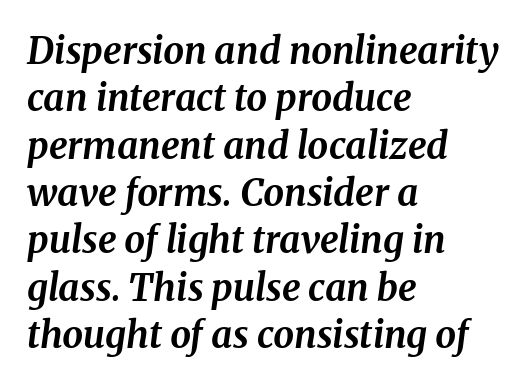
{"serif": "yes", "italic": "yes", "lean": "right", "slant_degrees": 8, "bold": "yes", "weight": "bold", "width": "normal", "stroke_contrast": "medium", "x_height": "medium", "monospaced": "no", "underline": "no", "align": "left", "line_spacing": "normal", "line_spacing_ratio": 1.28, "letter_spacing": "normal", "letter_spacing_em": 0.0, "glyph_px": 37}
